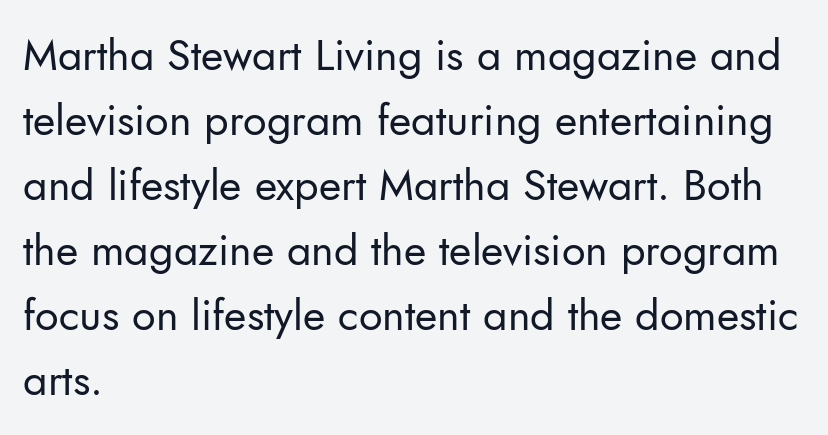
The image shows 43 px regular-weight sans-serif type, upright; set left-aligned, normal line spacing (1.51x), normal letter spacing, not underlined; low stroke contrast and a small x-height.
